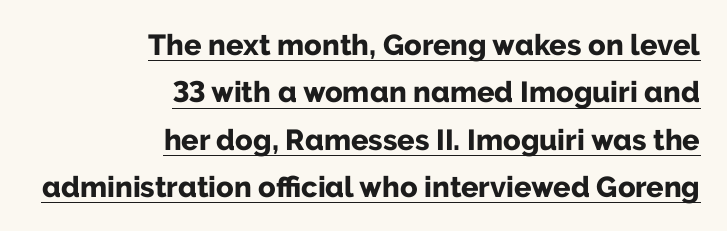
Type style note: lacks serifs. You could not count columns in this text — the font is proportionally spaced. The sample's only ornament is a line tracing under the words. Which margin do the lines hug? The right one — the left edge is uneven. The typography opts for an upright posture over an oblique one. The passage shown is emphatically bold.
